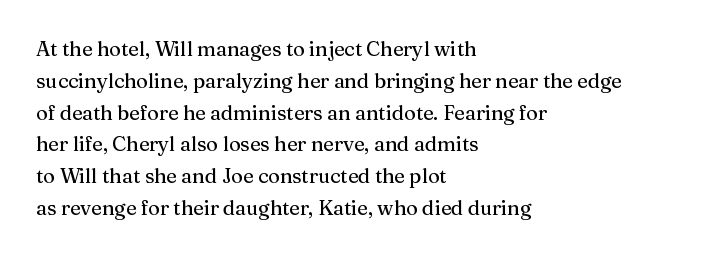
The letterforms sit shoulder to shoulder at normal distance. Ordinary non-slanted type is in use. All the whitespace from short lines collects on the right. The space between consecutive lines is moderate. The area under the type is left untouched.
